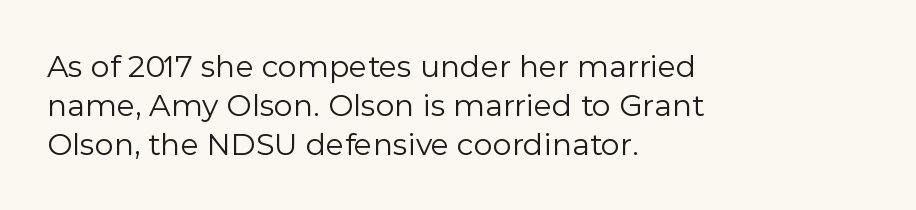
The image shows 30 px regular-weight sans-serif type, upright; set left-aligned, normal line spacing (1.3x), normal letter spacing, not underlined; a medium x-height.
